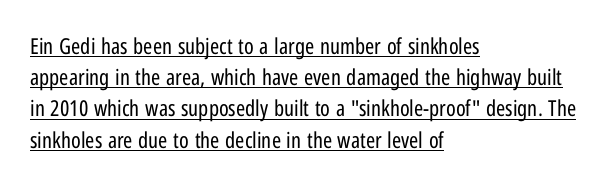
{"italic": "no", "bold": "no", "underline": "yes", "align": "left", "line_spacing": "normal", "line_spacing_ratio": 1.42, "letter_spacing": "normal", "letter_spacing_em": 0.0, "glyph_px": 22}
